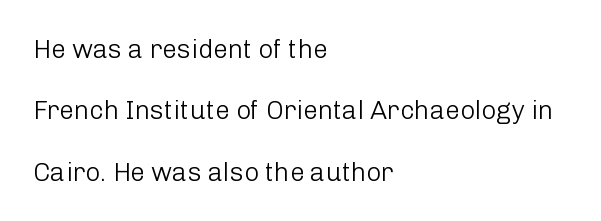
The image shows 26 px text type, upright; set left-aligned, loose line spacing (2.36x), normal letter spacing, not underlined.
